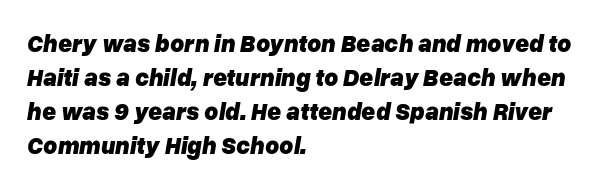
Q: Is the text bold? A: Yes.
Q: Is the text italic (slanted)? A: Yes, it leans right by about 10 degrees.
Q: Is the text underlined? A: No.
Q: How is the paragraph aligned? A: Left-aligned.
Q: Is the spacing between letters normal or unusually wide? A: Normal.
Q: Is the spacing between lines tight, normal or loose? A: Normal.
